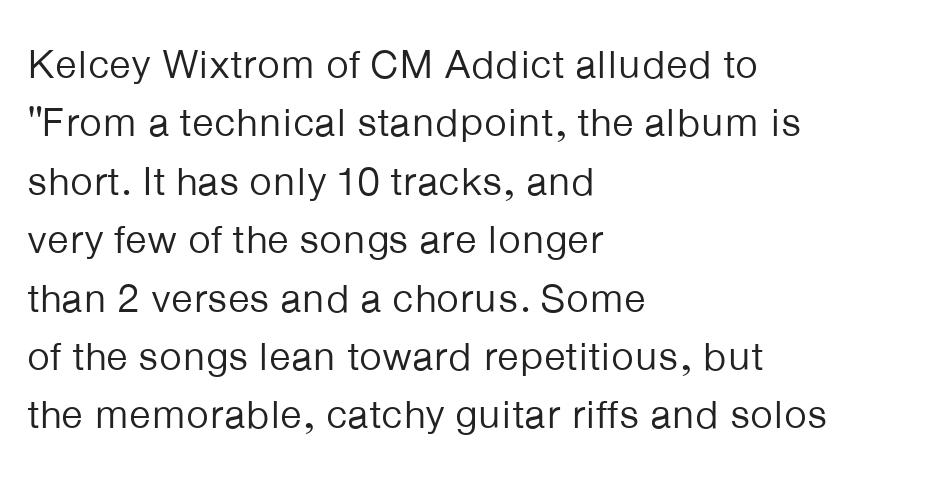
The image shows 40 px regular-weight sans-serif type, upright; set left-aligned, normal line spacing (1.46x), normal letter spacing, not underlined; low stroke contrast and a medium x-height.
